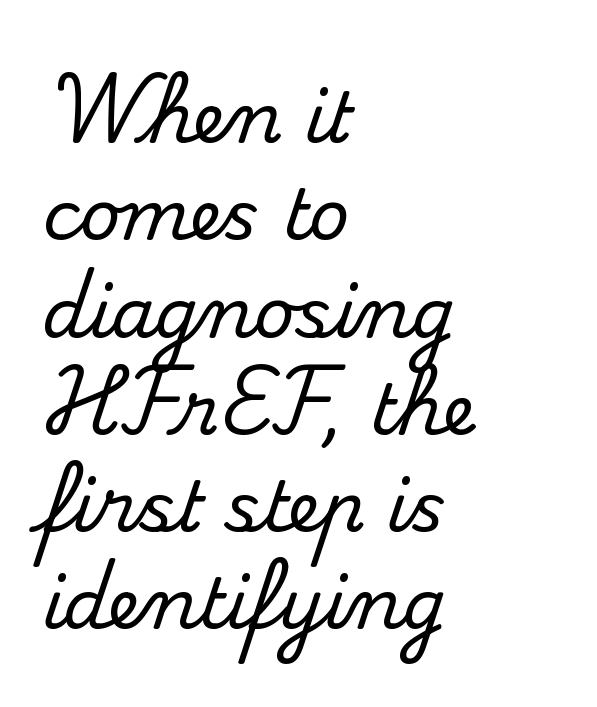
The image shows 70 px text type; set left-aligned, normal line spacing (1.39x), normal letter spacing, not underlined; medium stroke contrast and a small x-height.
